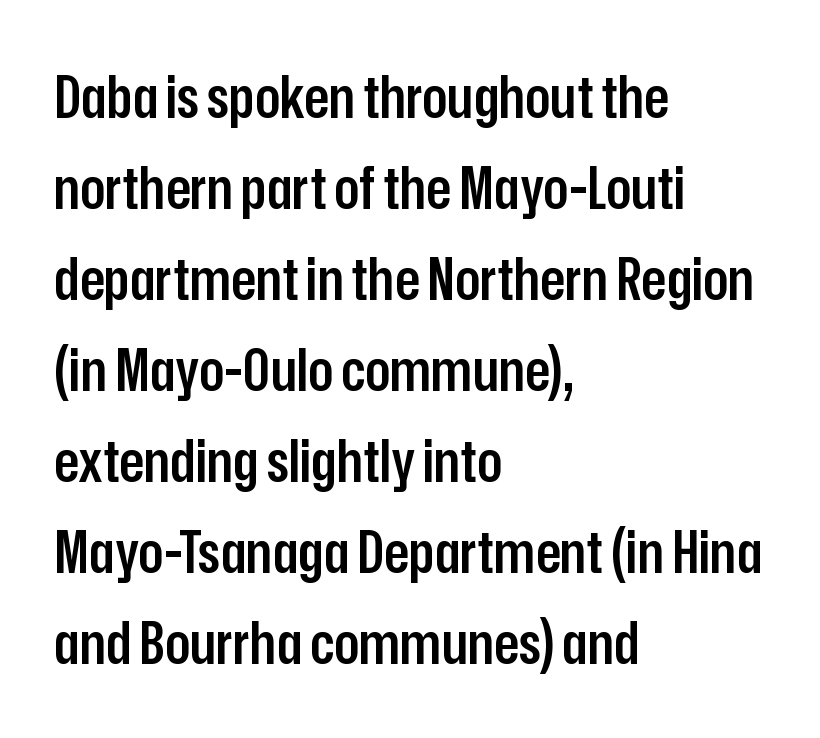
{"serif": "no", "italic": "no", "bold": "semi", "weight": "semibold", "width": "condensed", "stroke_contrast": "low", "x_height": "medium", "monospaced": "no", "underline": "no", "align": "left", "line_spacing": "normal", "line_spacing_ratio": 1.57, "letter_spacing": "normal", "letter_spacing_em": 0.0, "glyph_px": 58}
